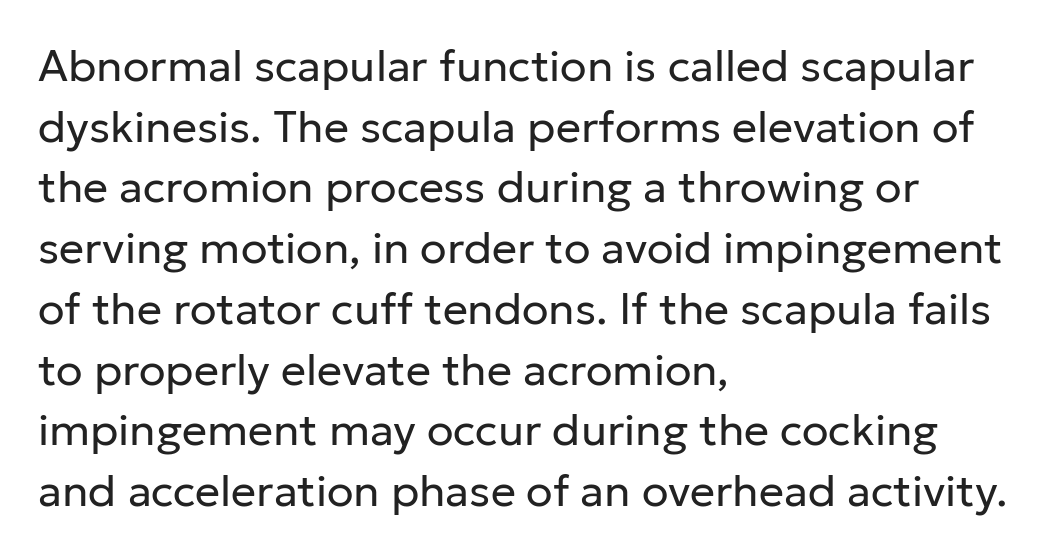
{"serif": "no", "italic": "no", "bold": "no", "weight": "regular", "width": "normal", "stroke_contrast": "low", "x_height": "medium", "monospaced": "no", "underline": "no", "align": "left", "line_spacing": "normal", "line_spacing_ratio": 1.38, "letter_spacing": "normal", "letter_spacing_em": 0.0, "glyph_px": 44}
